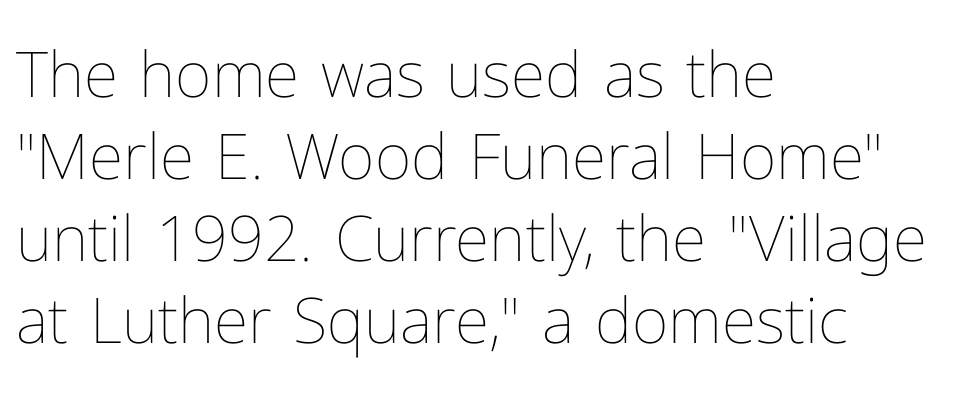
The image shows 63 px thin type, upright; set left-aligned, normal line spacing (1.3x), normal letter spacing, not underlined; low stroke contrast and a medium x-height.
